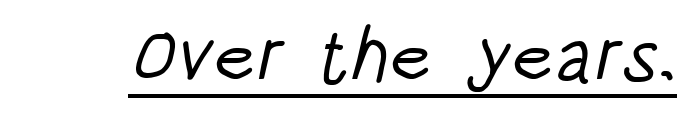
Q: Is the text bold? A: No.
Q: Is the typeface a serif or a sans-serif typeface? A: Sans-serif.
Q: Is the text underlined? A: Yes.
Q: Is the spacing between letters normal or unusually wide? A: Normal.
Q: Width (condensed, normal, or wide)? A: Condensed.
Q: Stroke contrast? A: Low.
Q: x-height? A: Large.
Q: Monospaced? A: No.
